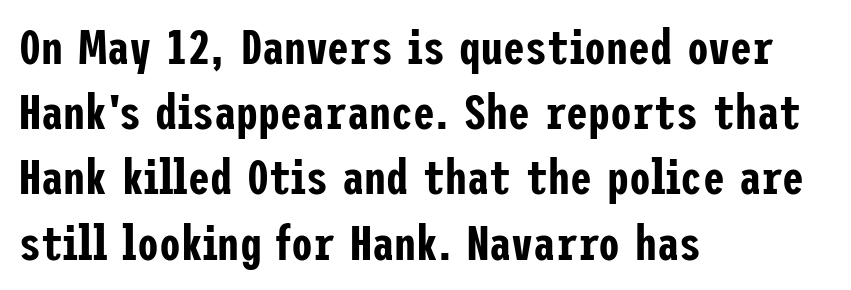
In terms of posture, this sample is upright. The glyphs are unaccompanied by any horizontal stroke below them. Summary of vertical rhythm: regular, with standard interline spacing. Nothing sits at the stroke ends, so this counts as sans-serif. The rendering keeps characters at their native spacing.
